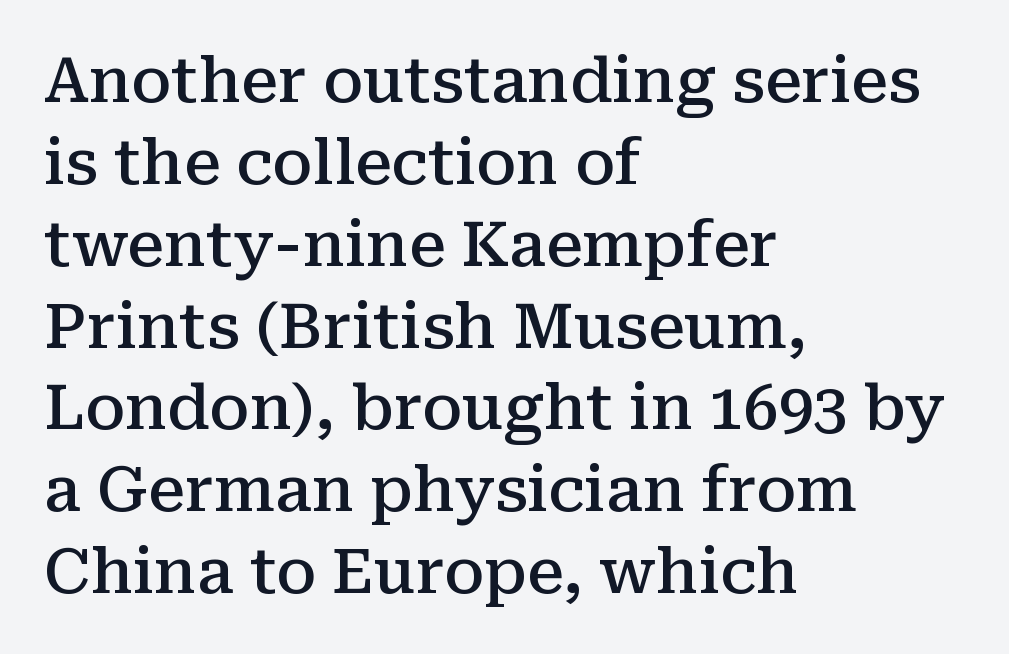
Short and long lines alike share a common starting point at left. The characters look somewhat weighty, a semibold short of true bold. Horizontal bands of white between lines are of average thickness. Characters remain perfectly vertical along every line. Note the varied advance widths — an 'i' is clearly narrower than an 'm'.
